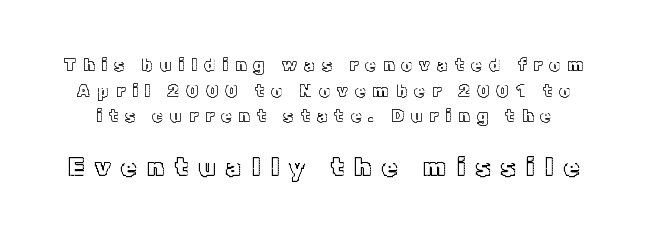
{"italic": "no", "underline": "no", "line_spacing": "normal", "line_spacing_ratio": 1.51, "letter_spacing": "wide", "letter_spacing_em": 0.42, "larger_block": "second", "size_ratio": 1.47, "glyph_px": 25}
